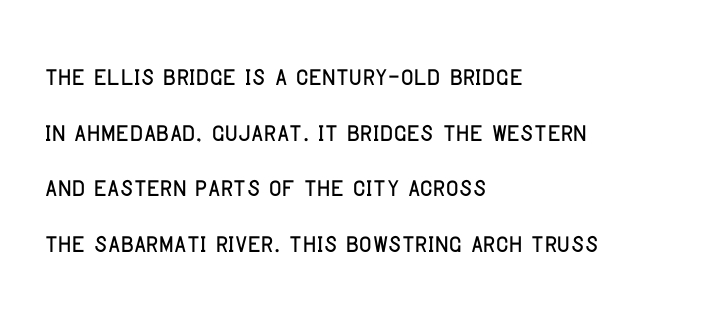
The image shows 35 px condensed sans-serif type, upright; set left-aligned, normal line spacing (1.59x), normal letter spacing, not underlined; low stroke contrast and a large x-height.
